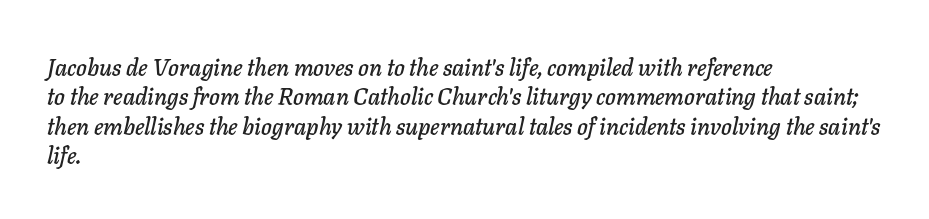
{"italic": "yes", "lean": "right", "slant_degrees": 11, "underline": "no", "align": "left", "line_spacing": "normal", "line_spacing_ratio": 1.28, "letter_spacing": "normal", "letter_spacing_em": 0.0, "glyph_px": 23}
